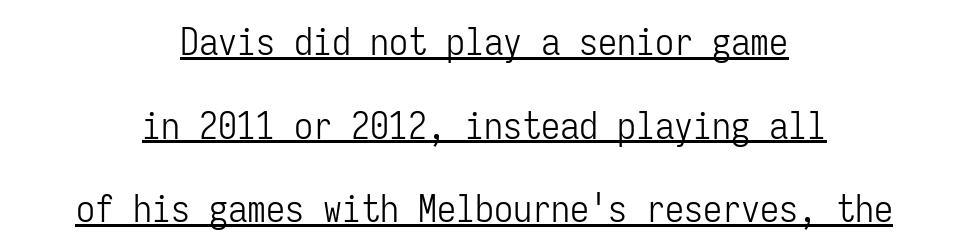
The image shows 38 px light, condensed sans-serif type, upright, monospaced; set centered, loose line spacing (2.2x), normal letter spacing, underlined; low stroke contrast and a medium x-height.
